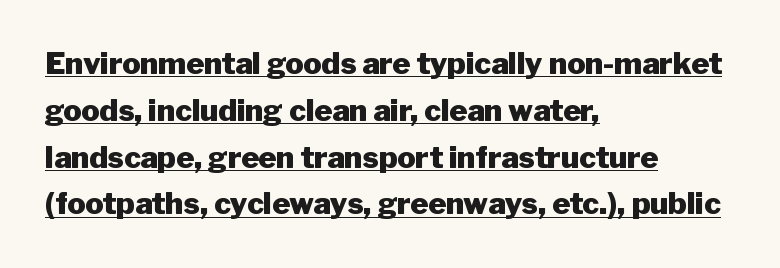
Q: Is the text bold? A: Yes.
Q: Is the text italic (slanted)? A: No, it is upright.
Q: Is the typeface a serif or a sans-serif typeface? A: Sans-serif.
Q: Is the text underlined? A: Yes.
Q: How is the paragraph aligned? A: Left-aligned.
Q: Is the spacing between letters normal or unusually wide? A: Normal.
Q: Is the spacing between lines tight, normal or loose? A: Normal.
Q: Width (condensed, normal, or wide)? A: Normal.
Q: Stroke contrast? A: Low.
Q: x-height? A: Medium.
Q: Monospaced? A: No.
